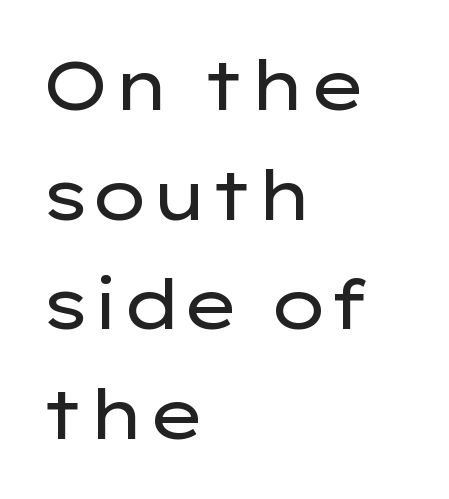
{"serif": "no", "italic": "no", "bold": "no", "weight": "regular", "width": "wide", "stroke_contrast": "low", "x_height": "medium", "monospaced": "no", "underline": "no", "align": "left", "line_spacing": "normal", "line_spacing_ratio": 1.59, "letter_spacing": "normal", "letter_spacing_em": 0.0, "glyph_px": 69}
